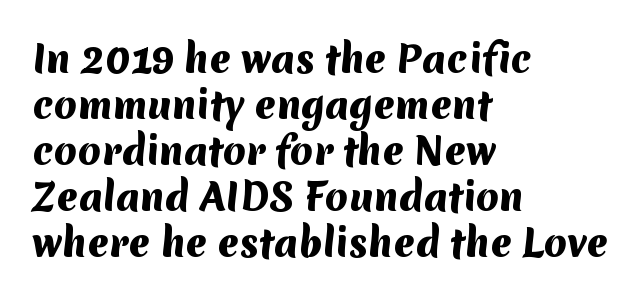
Q: Is the text bold? A: Yes.
Q: Is the typeface a serif or a sans-serif typeface? A: Sans-serif.
Q: Is the text underlined? A: No.
Q: How is the paragraph aligned? A: Left-aligned.
Q: Is the spacing between letters normal or unusually wide? A: Normal.
Q: Width (condensed, normal, or wide)? A: Normal.
Q: Stroke contrast? A: Medium.
Q: x-height? A: Medium.
Q: Monospaced? A: No.
